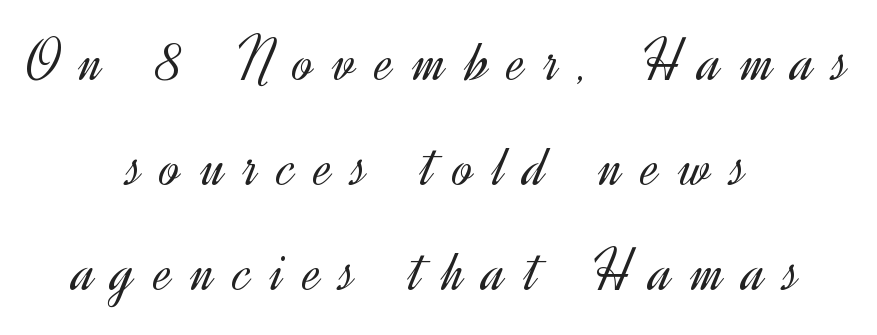
The image shows 61 px light sans-serif type; set centered, line spacing 1.72x, unusually wide letter spacing (+0.32 em), not underlined; a small x-height.
